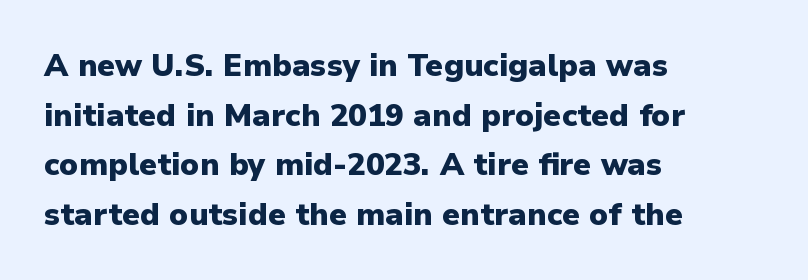
Q: Is the text bold? A: Yes.
Q: Is the text italic (slanted)? A: No, it is upright.
Q: Is the typeface a serif or a sans-serif typeface? A: Sans-serif.
Q: Is the text underlined? A: No.
Q: How is the paragraph aligned? A: Left-aligned.
Q: Is the spacing between letters normal or unusually wide? A: Normal.
Q: Is the spacing between lines tight, normal or loose? A: Normal.
Q: Width (condensed, normal, or wide)? A: Normal.
Q: Stroke contrast? A: Low.
Q: x-height? A: Medium.
Q: Monospaced? A: No.
